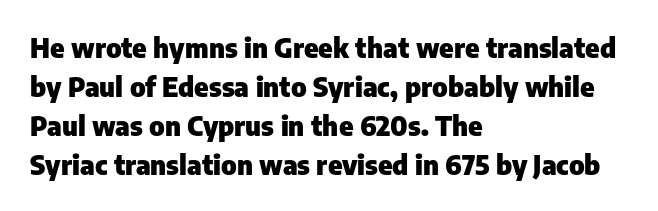
Q: Is the text bold? A: Yes.
Q: Is the text italic (slanted)? A: No, it is upright.
Q: Is the text underlined? A: No.
Q: How is the paragraph aligned? A: Left-aligned.
Q: Is the spacing between letters normal or unusually wide? A: Normal.
Q: Is the spacing between lines tight, normal or loose? A: Normal.
